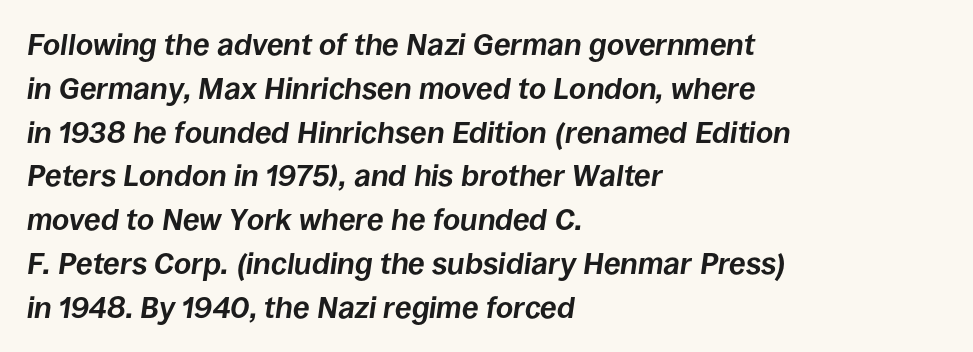
The image shows 30 px bold type, italic (leaning right); set left-aligned, normal line spacing (1.46x), normal letter spacing, not underlined; low stroke contrast and a large x-height.
